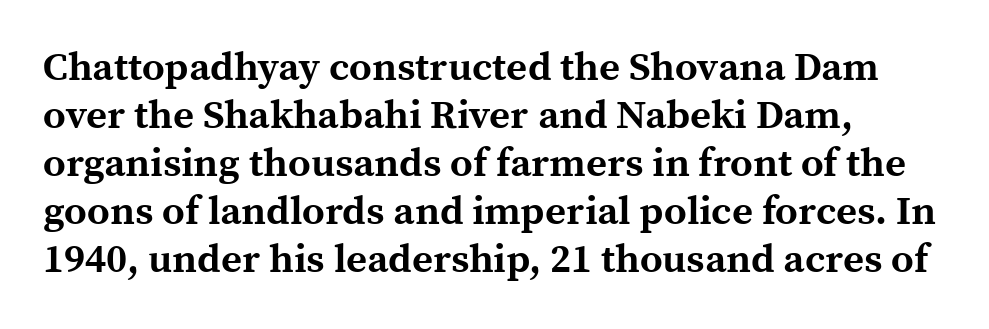
The image shows 40 px bold serif type, upright; set left-aligned, line spacing 1.2x, normal letter spacing, not underlined; a medium x-height.
